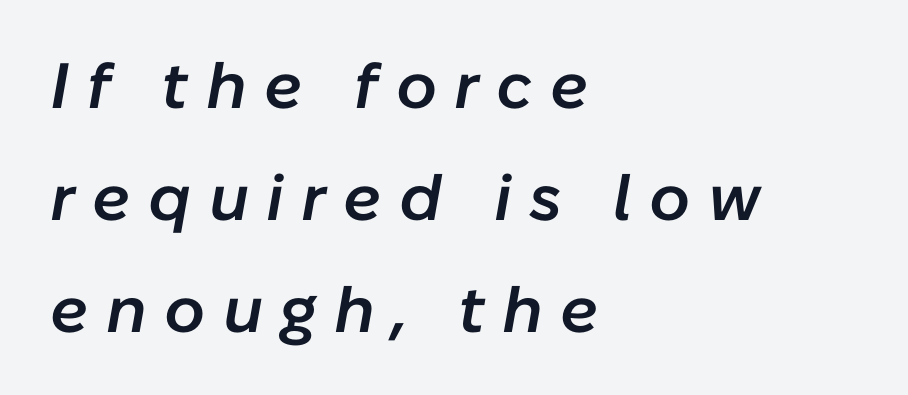
Reading down the block, your eye returns to a fixed left position each line. The glyphs are unaccompanied by any horizontal stroke below them. This is moderately heavy type, rendered in semibold. What stands out about the letter spacing? Its width — letters are far apart. The face used here is proportionally spaced, like ordinary book or web type. Italic? Definitely — the glyphs are oblique.
